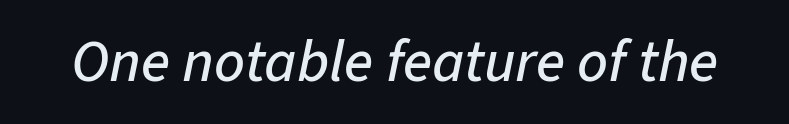
Q: Is the text italic (slanted)? A: Yes, it leans right by about 11 degrees.
Q: Is the text underlined? A: No.
Q: Is the spacing between letters normal or unusually wide? A: Normal.
Q: Width (condensed, normal, or wide)? A: Normal.
Q: Stroke contrast? A: Low.
Q: x-height? A: Medium.
Q: Monospaced? A: No.
